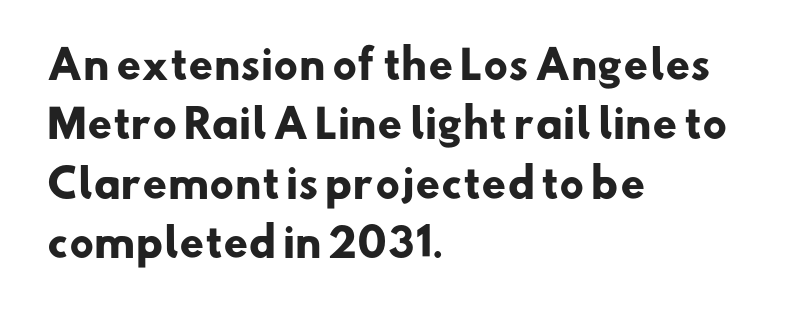
The image shows 39 px heavy sans-serif type; set left-aligned, normal line spacing (1.52x), normal letter spacing, not underlined; low stroke contrast and a small x-height.
